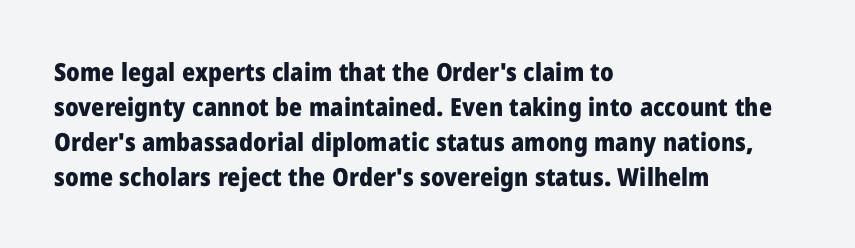
Q: Is the text bold? A: Yes.
Q: Is the text italic (slanted)? A: No, it is upright.
Q: Is the text underlined? A: No.
Q: How is the paragraph aligned? A: Left-aligned.
Q: Is the spacing between letters normal or unusually wide? A: Normal.
Q: Is the spacing between lines tight, normal or loose? A: Normal.
